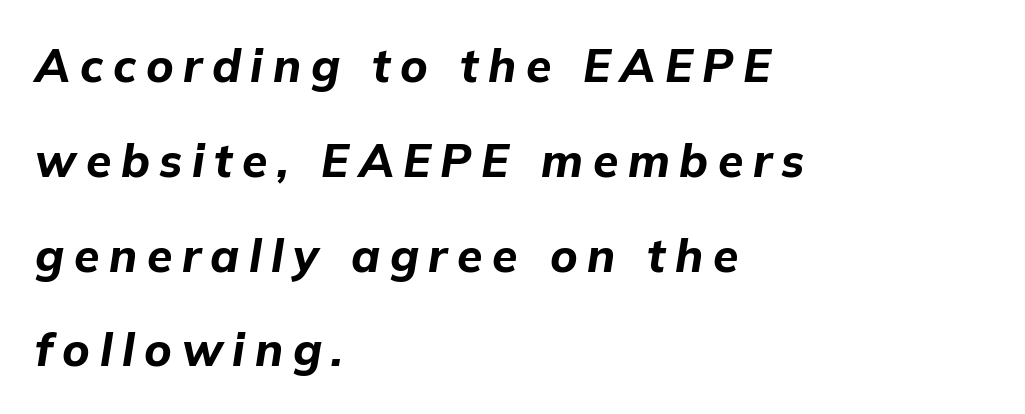
The image shows 46 px bold type, italic (leaning right); set left-aligned, loose line spacing (2.06x), unusually wide letter spacing (+0.21 em), not underlined; low stroke contrast and a medium x-height.
